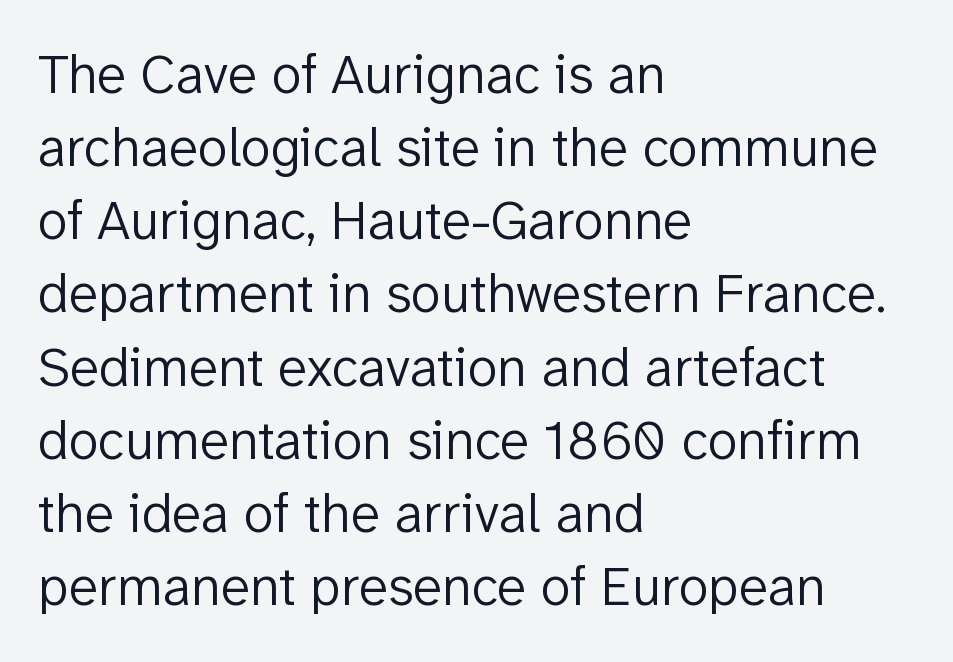
Q: Is the text bold? A: No.
Q: Is the text italic (slanted)? A: No, it is upright.
Q: Is the typeface a serif or a sans-serif typeface? A: Sans-serif.
Q: Is the text underlined? A: No.
Q: How is the paragraph aligned? A: Left-aligned.
Q: Is the spacing between letters normal or unusually wide? A: Normal.
Q: Is the spacing between lines tight, normal or loose? A: Normal.
Q: Width (condensed, normal, or wide)? A: Normal.
Q: Stroke contrast? A: Low.
Q: x-height? A: Medium.
Q: Monospaced? A: No.
